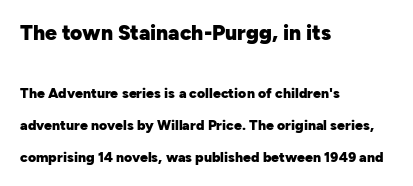
Rule under the text: the space is simply empty. Left-aligned paragraph, ragged on the right. This is heavy type, rendered in bold. Posture: upright roman. Whoever set this made the first block the dominant, larger element. Students, observe: this is what heavily led, spacious text looks like.
